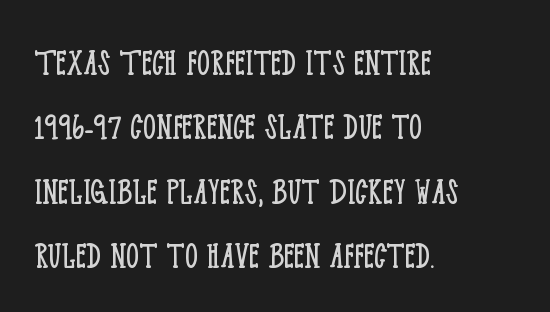
Q: Is the text bold? A: No.
Q: Is the text italic (slanted)? A: No, it is upright.
Q: Is the typeface a serif or a sans-serif typeface? A: Serif.
Q: Is the text underlined? A: No.
Q: How is the paragraph aligned? A: Left-aligned.
Q: Is the spacing between letters normal or unusually wide? A: Normal.
Q: Is the spacing between lines tight, normal or loose? A: Normal.
Q: Width (condensed, normal, or wide)? A: Condensed.
Q: Stroke contrast? A: Low.
Q: x-height? A: Large.
Q: Monospaced? A: No.
